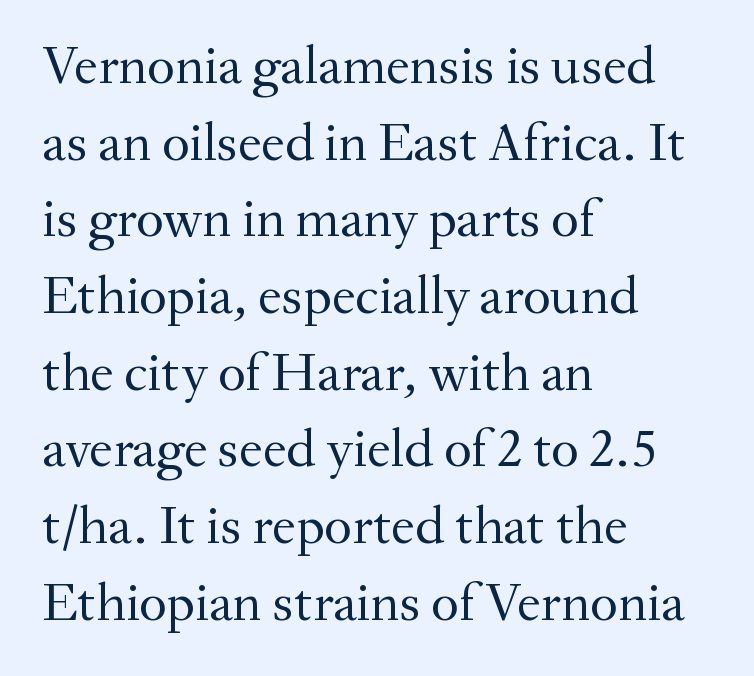
The image shows 54 px regular-weight serif type, upright; set left-aligned, normal line spacing (1.42x), normal letter spacing, not underlined; medium stroke contrast and a small x-height.
